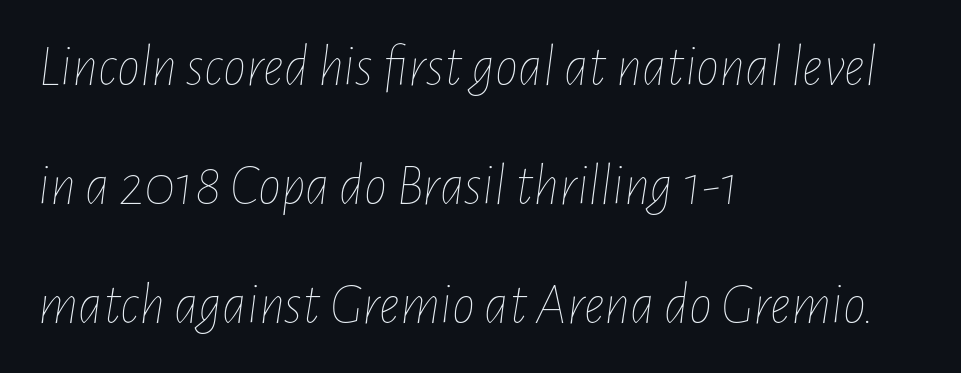
Q: Is the text bold? A: No.
Q: Is the text italic (slanted)? A: Yes, it leans right by about 7 degrees.
Q: Is the text underlined? A: No.
Q: How is the paragraph aligned? A: Left-aligned.
Q: Is the spacing between letters normal or unusually wide? A: Normal.
Q: Is the spacing between lines tight, normal or loose? A: Loose.
Q: Width (condensed, normal, or wide)? A: Condensed.
Q: Stroke contrast? A: Low.
Q: x-height? A: Medium.
Q: Monospaced? A: No.
